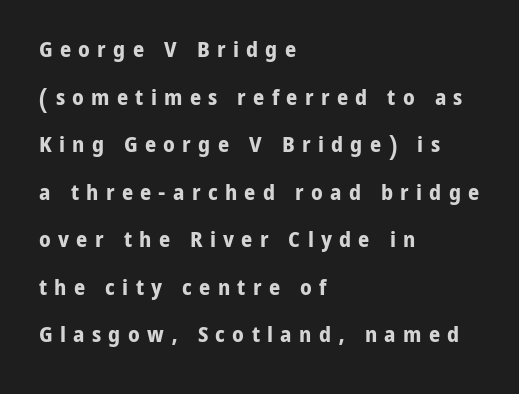
Honestly, there is no underline to notice here at all. This sample is left-justified, so line endings fall wherever the words run out. Typesetter's note: full bold, strokes at maximum text heaviness. The axis of the letterforms is exactly vertical.
